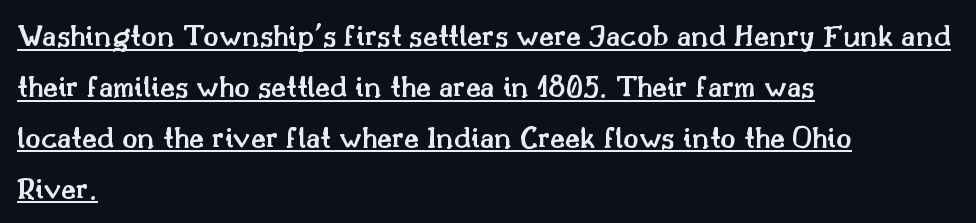
The image shows 32 px semibold serif type, upright; set left-aligned, normal line spacing (1.59x), normal letter spacing, underlined; medium stroke contrast and a small x-height.
